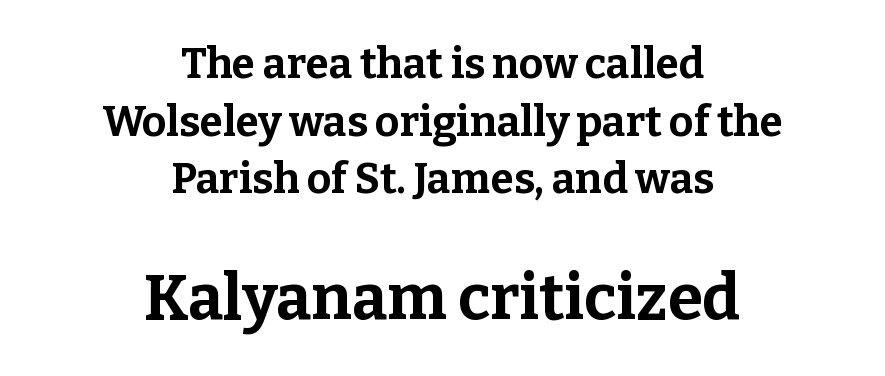
Q: Is the text bold? A: Yes.
Q: Is the text italic (slanted)? A: No, it is upright.
Q: Is the typeface a serif or a sans-serif typeface? A: Serif.
Q: Is the text underlined? A: No.
Q: How is the paragraph aligned? A: Centered.
Q: Is the spacing between letters normal or unusually wide? A: Normal.
Q: Is the spacing between lines tight, normal or loose? A: Normal.
Q: Which block of text is set in a larger size, the first (top) or the second (bottom)? A: The second (bottom) one.
Q: Width (condensed, normal, or wide)? A: Normal.
Q: Stroke contrast? A: Low.
Q: x-height? A: Medium.
Q: Monospaced? A: No.
